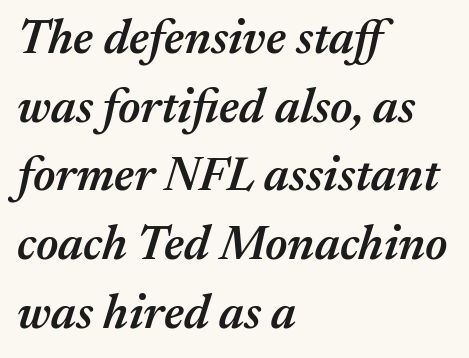
Typographic density is moderately raised because the face is semibold. Reading down the block, your eye returns to a fixed left position each line. If you drew a line through each stem, it would be angled. Words float on clear page, feet unadorned.
